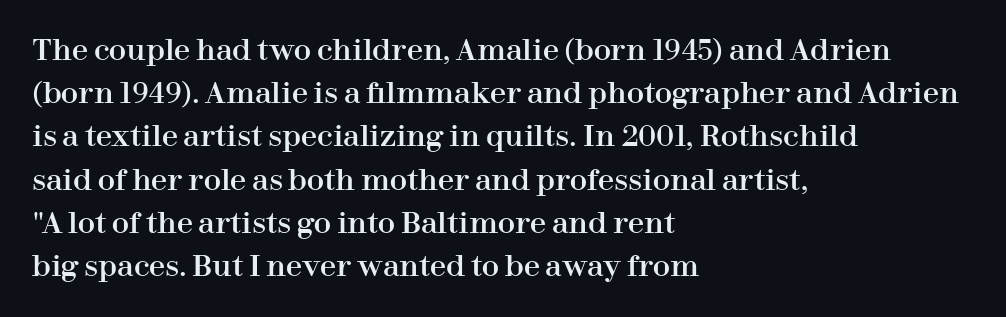
Q: Is the text italic (slanted)? A: No, it is upright.
Q: Is the typeface a serif or a sans-serif typeface? A: Serif.
Q: Is the text underlined? A: No.
Q: How is the paragraph aligned? A: Left-aligned.
Q: Is the spacing between letters normal or unusually wide? A: Normal.
Q: Is the spacing between lines tight, normal or loose? A: Normal.
Q: Width (condensed, normal, or wide)? A: Normal.
Q: Stroke contrast? A: High.
Q: x-height? A: Medium.
Q: Monospaced? A: No.
